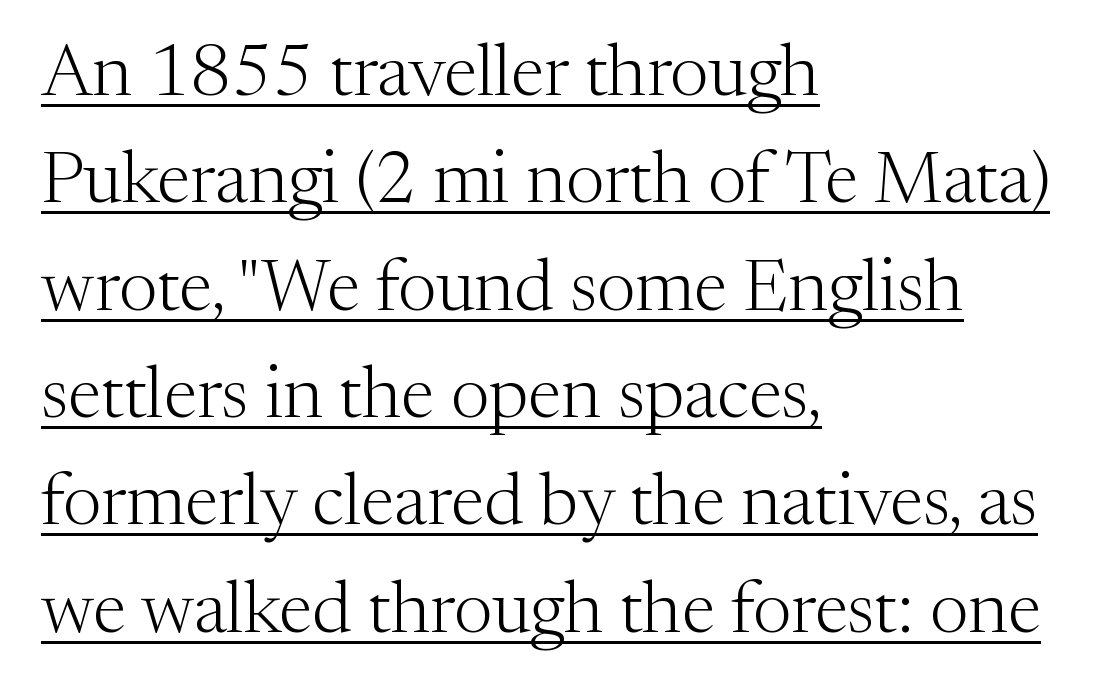
No extra tracking has been applied to these lines. The letters look calm and open, with moderate or lighter stems. Alignment: flush left. Check the space under the baseline: a stroke is drawn there.
